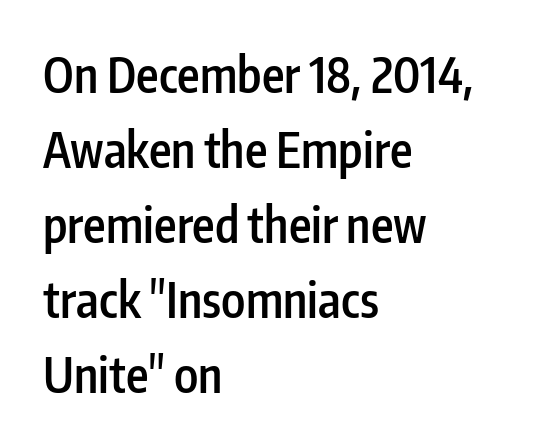
Reading down the column, the eye jumps a familiar distance to each next line. These lines are rendered in a variable-pitch font. Only glyphs here, with clear space below each row. Letterform terminals end flat and unadorned throughout the passage. The rendering uses a semibold face; strokes are thickened but not to full bold.
